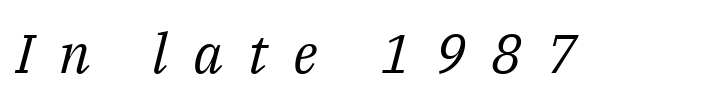
Rule under the text: the space is simply empty. The weight tops out at a normal text grade. The letters carry serifs — small finishing strokes at the ends of their stems. Here the designer chose a conventional face with non-uniform glyph widths. How are the letters spaced? Widely, with obvious added tracking.
